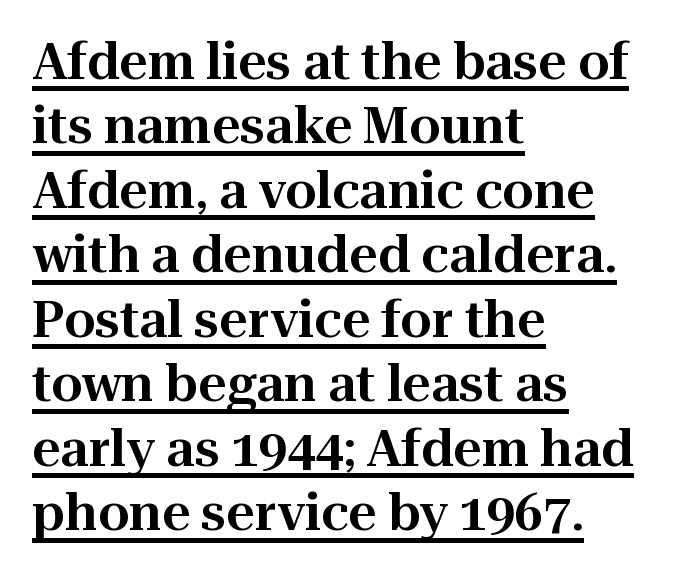
Baseline-to-baseline distance is the conventional proportion of letter height. Little horizontal feet cap the strokes, marking this as serif type. You can see a thin bar hugging the bottom of the glyphs. Horizontal alignment here is leftward, the default for most running prose. Ascenders rise straight up at ninety degrees.
